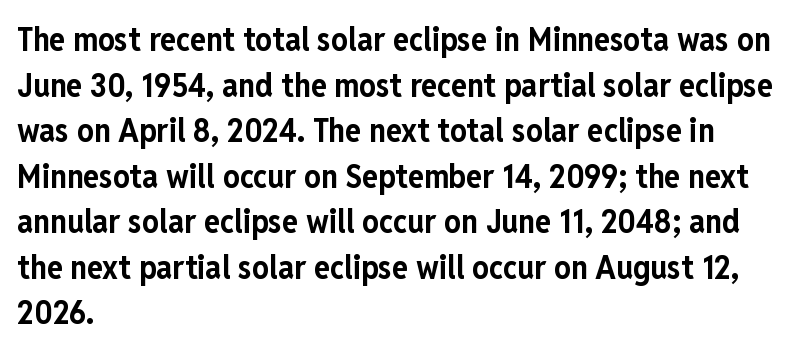
Q: Is the text bold? A: Yes.
Q: Is the text italic (slanted)? A: No, it is upright.
Q: Is the typeface a serif or a sans-serif typeface? A: Sans-serif.
Q: Is the text underlined? A: No.
Q: How is the paragraph aligned? A: Left-aligned.
Q: Is the spacing between letters normal or unusually wide? A: Normal.
Q: Is the spacing between lines tight, normal or loose? A: Normal.
Q: Width (condensed, normal, or wide)? A: Condensed.
Q: Stroke contrast? A: Low.
Q: x-height? A: Medium.
Q: Monospaced? A: No.
